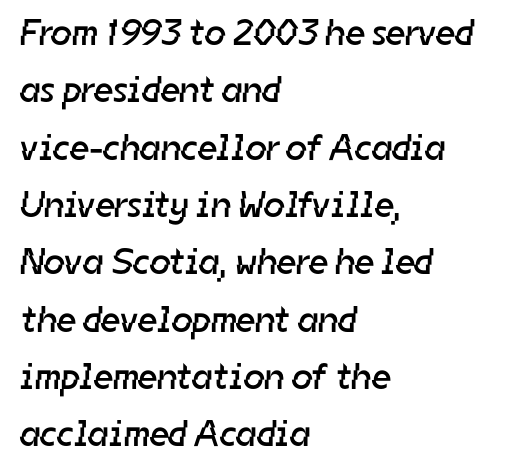
{"serif": "no", "bold": "no", "weight": "regular", "width": "normal", "stroke_contrast": "low", "x_height": "medium", "monospaced": "no", "underline": "no", "align": "left", "line_spacing": "normal", "line_spacing_ratio": 1.55, "letter_spacing": "normal", "letter_spacing_em": 0.0, "glyph_px": 37}
